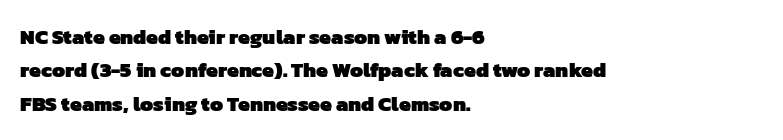
The image shows 21 px bold type; set left-aligned, normal line spacing (1.59x), normal letter spacing, not underlined.
